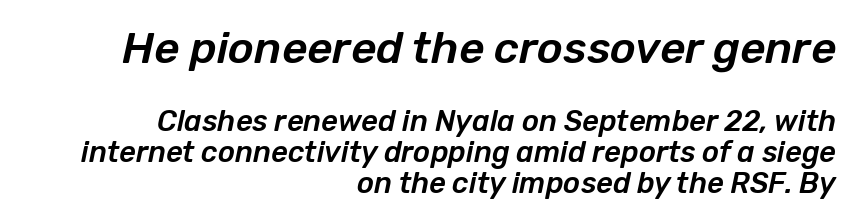
{"italic": "yes", "lean": "right", "slant_degrees": 12, "width": "normal", "stroke_contrast": "low", "x_height": "medium", "monospaced": "no", "underline": "no", "align": "right", "line_spacing": "tight", "line_spacing_ratio": 1.07, "letter_spacing": "normal", "letter_spacing_em": 0.0, "larger_block": "first", "size_ratio": 1.52, "glyph_px": 44}
